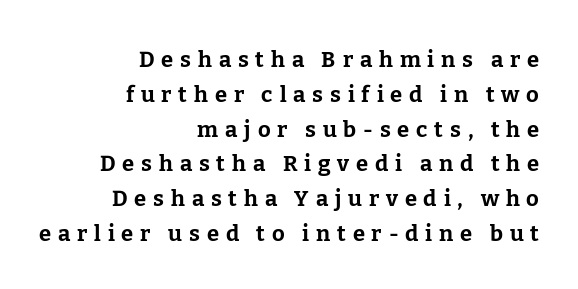
{"italic": "no", "bold": "yes", "underline": "no", "align": "right", "line_spacing": "normal", "line_spacing_ratio": 1.58, "letter_spacing": "wide", "letter_spacing_em": 0.31, "glyph_px": 22}
